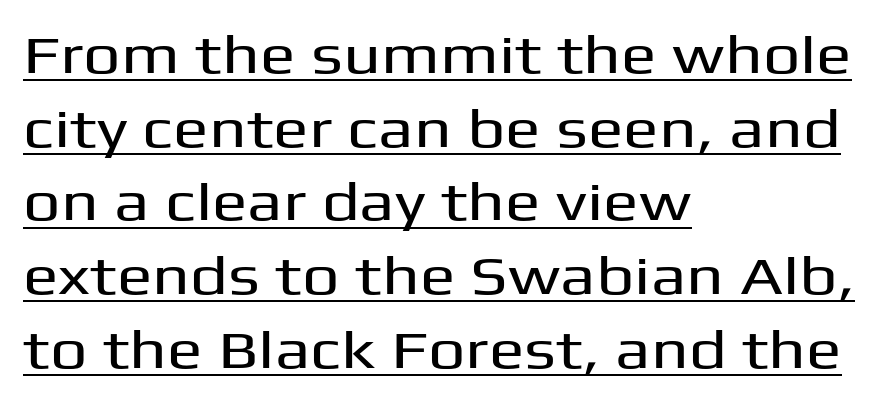
{"serif": "no", "italic": "no", "width": "wide", "stroke_contrast": "medium", "x_height": "medium", "monospaced": "no", "underline": "yes", "align": "left", "line_spacing": "normal", "line_spacing_ratio": 1.39, "letter_spacing": "normal", "letter_spacing_em": 0.0, "glyph_px": 53}
